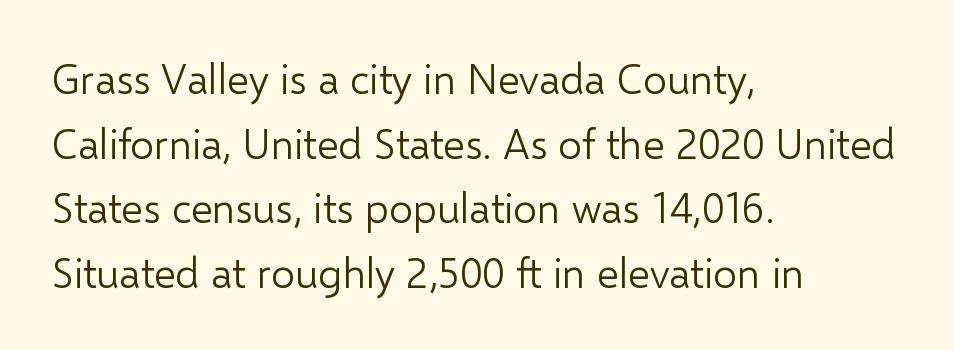
Each letter keeps its own natural width here, so spacing adapts to shape. This is not heavy type; no bold has been used. One-word summary of the alignment: left. The gaps between neighbouring characters are ordinary and unremarkable.
